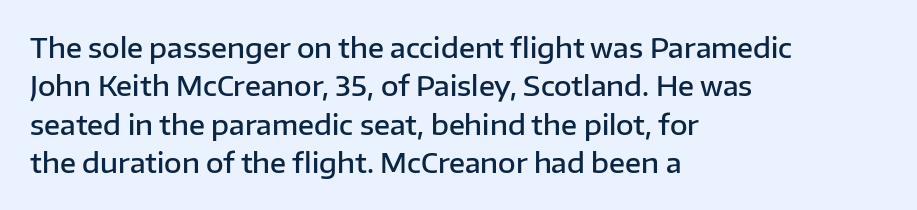
{"italic": "no", "bold": "semi", "underline": "no", "align": "left", "line_spacing": "normal", "line_spacing_ratio": 1.42, "letter_spacing": "normal", "letter_spacing_em": 0.0, "glyph_px": 27}
